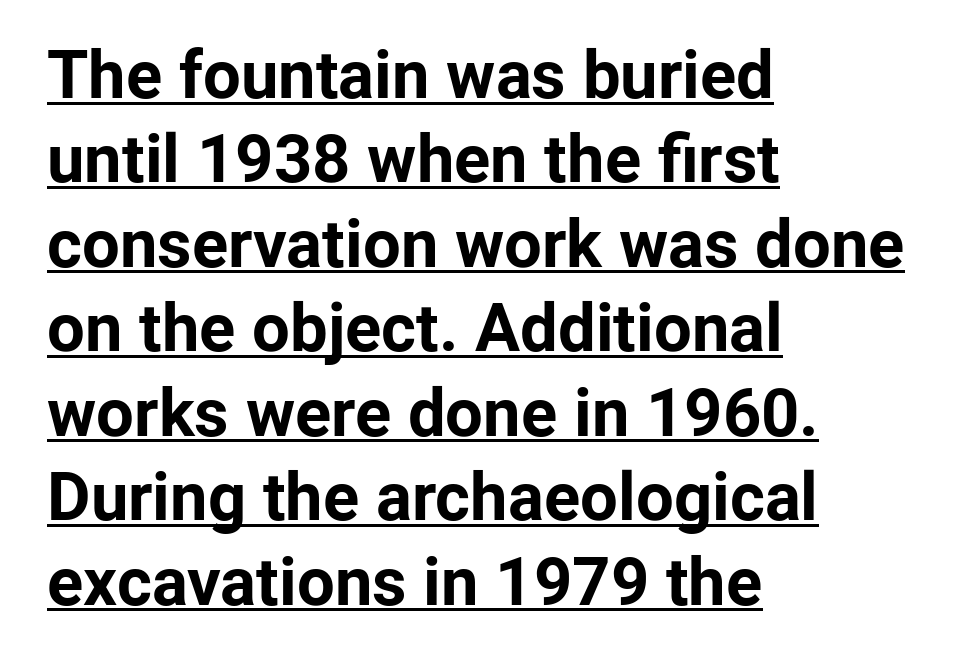
Is this a fixed-width face? No — the glyphs have proportional, varying widths. What's the leading like? Ordinary, nothing unusual. Here the glyphs are tracked normally, forming tight word shapes. Weight check: bold — yes, fully. The typography opts for an upright posture over an oblique one. What kind of face is this? One without serifs — a sans.
